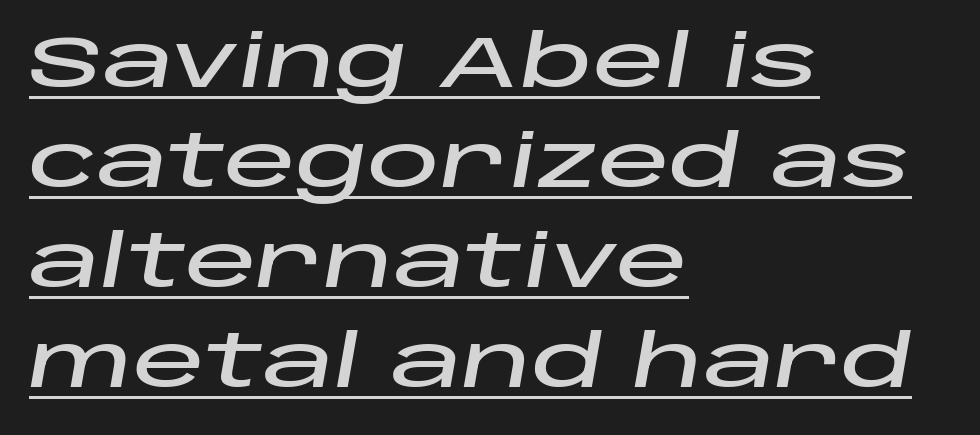
Q: Is the text italic (slanted)? A: Yes, it leans right by about 10 degrees.
Q: Is the text underlined? A: Yes.
Q: How is the paragraph aligned? A: Left-aligned.
Q: Is the spacing between letters normal or unusually wide? A: Normal.
Q: Is the spacing between lines tight, normal or loose? A: Normal.
Q: Width (condensed, normal, or wide)? A: Wide.
Q: Stroke contrast? A: Low.
Q: x-height? A: Large.
Q: Monospaced? A: No.
